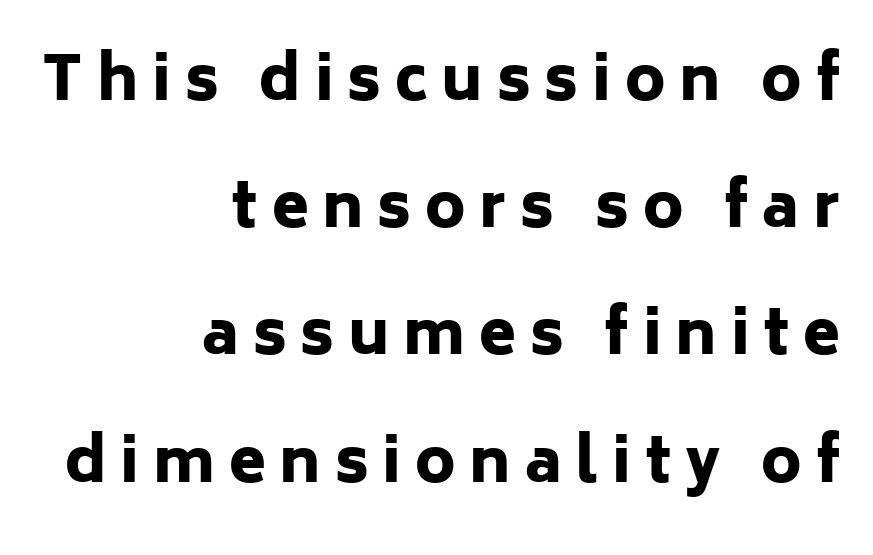
Alignment: flush right. Does the type have serifs? No, each stem ends abruptly. Proportional: the letters do not fall into vertical columns. These lines were composed using upright roman letters. Substantial extra tracking has been applied to these lines. On the weight axis this lands at bold, roughly 700.
